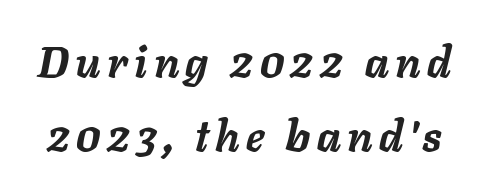
{"italic": "yes", "lean": "right", "slant_degrees": 11, "bold": "yes", "weight": "semibold", "width": "normal", "stroke_contrast": "low", "x_height": "medium", "monospaced": "no", "underline": "no", "line_spacing_ratio": 1.73, "glyph_px": 43}
